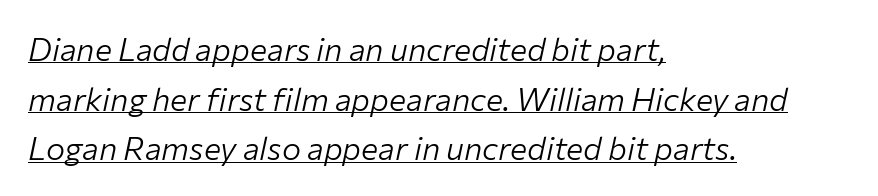
Q: Is the text bold? A: No.
Q: Is the text italic (slanted)? A: Yes, it leans right by about 12 degrees.
Q: Is the text underlined? A: Yes.
Q: How is the paragraph aligned? A: Left-aligned.
Q: Is the spacing between letters normal or unusually wide? A: Normal.
Q: Is the spacing between lines tight, normal or loose? A: Normal.
Q: Width (condensed, normal, or wide)? A: Normal.
Q: Stroke contrast? A: Low.
Q: x-height? A: Medium.
Q: Monospaced? A: No.
